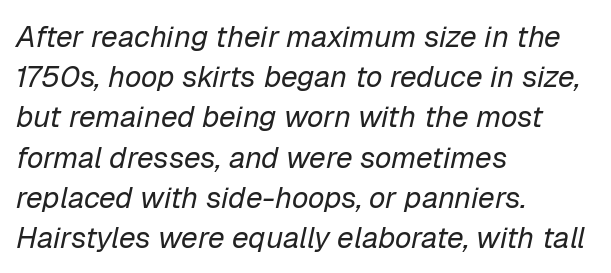
{"italic": "yes", "lean": "right", "slant_degrees": 12, "bold": "no", "weight": "regular", "width": "normal", "stroke_contrast": "low", "x_height": "medium", "monospaced": "no", "underline": "no", "align": "left", "line_spacing": "normal", "line_spacing_ratio": 1.34, "letter_spacing": "normal", "letter_spacing_em": 0.0, "glyph_px": 30}
